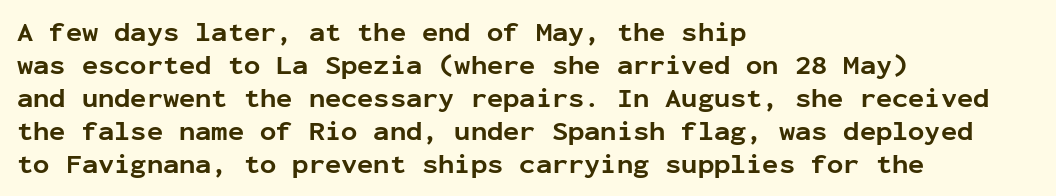
The image shows 27 px bold type, upright; set left-aligned, line spacing 1.22x, normal letter spacing, not underlined.
